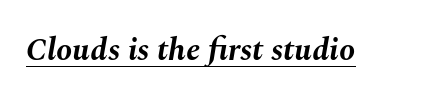
This sample carries an underscore along the baseline area. Thick stems and heavy bowls — unmistakably bold. You could not count columns in this text — the font is proportionally spaced. Short note: letters normally spaced.
